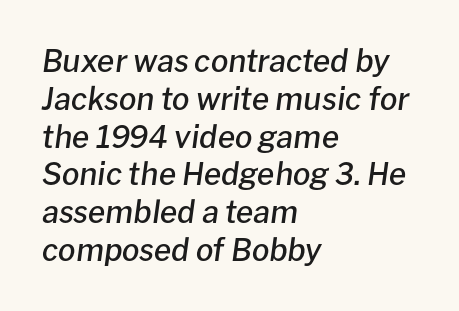
{"italic": "yes", "lean": "right", "slant_degrees": 8, "bold": "semi", "weight": "semibold", "width": "normal", "stroke_contrast": "low", "x_height": "medium", "monospaced": "no", "underline": "no", "align": "left", "line_spacing_ratio": 1.22, "letter_spacing": "normal", "letter_spacing_em": 0.0, "glyph_px": 31}
